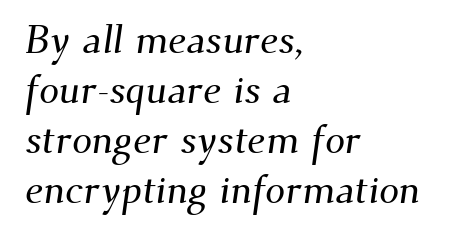
Q: Is the typeface a serif or a sans-serif typeface? A: Serif.
Q: Is the text underlined? A: No.
Q: How is the paragraph aligned? A: Left-aligned.
Q: Is the spacing between letters normal or unusually wide? A: Normal.
Q: Is the spacing between lines tight, normal or loose? A: Normal.
Q: Width (condensed, normal, or wide)? A: Normal.
Q: Stroke contrast? A: Medium.
Q: x-height? A: Small.
Q: Monospaced? A: No.
